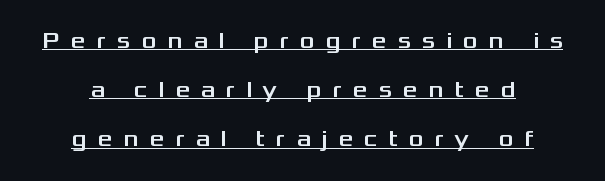
The rendering uses a large line-height, opening up the rows. Words appear elongated and porous because spacing is wide. The rendering uses the underline text-decoration. The letters stand straight up with perfectly vertical stems. Visually the block forms a symmetrical silhouette, jagged on both flanks.
